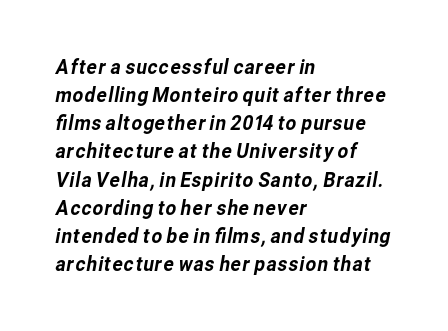
Q: Is the text underlined? A: No.
Q: How is the paragraph aligned? A: Left-aligned.
Q: Is the spacing between letters normal or unusually wide? A: Normal.
Q: Is the spacing between lines tight, normal or loose? A: Normal.
